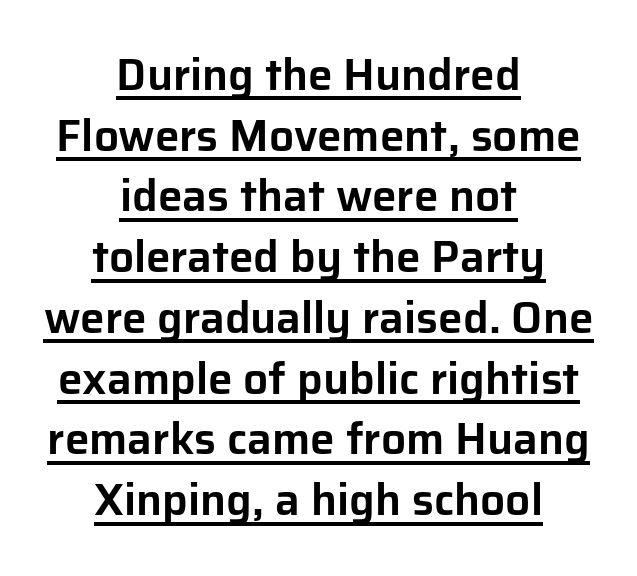
Every character sits straight up, as roman type does. Think of a printed novel: that variable character pitch is what you see here. The setting favours the middle, as headings and verse often do. Short note: letters normally spaced. No feet cap the strokes, marking this as sans-serif type. The specimen includes a rule beneath the text block's lines.
